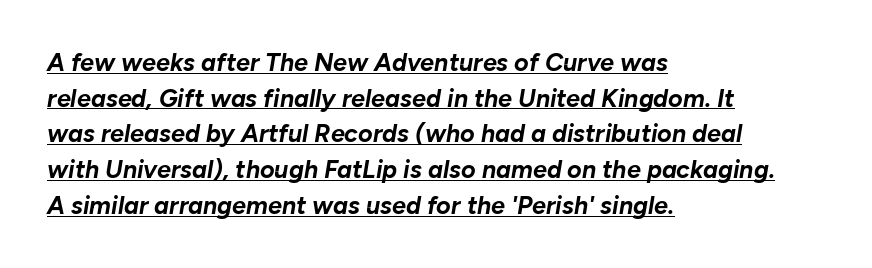
Q: Is the text bold? A: Yes.
Q: Is the text italic (slanted)? A: Yes, it leans right by about 10 degrees.
Q: Is the text underlined? A: Yes.
Q: How is the paragraph aligned? A: Left-aligned.
Q: Is the spacing between letters normal or unusually wide? A: Normal.
Q: Is the spacing between lines tight, normal or loose? A: Normal.
